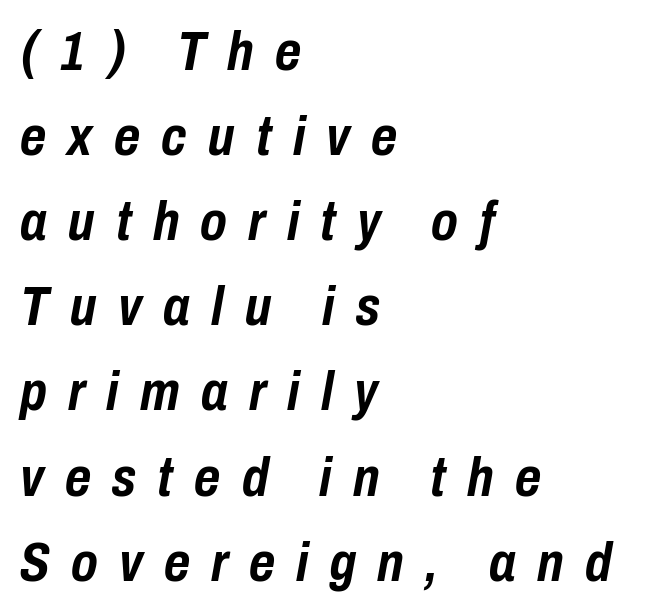
This sample is left-justified, so line endings fall wherever the words run out. Looks like regular typesetting: each glyph gets only the width it needs. Successive baselines arrive at the customary interval. Someone cranked the tracking dial way up on this one.
